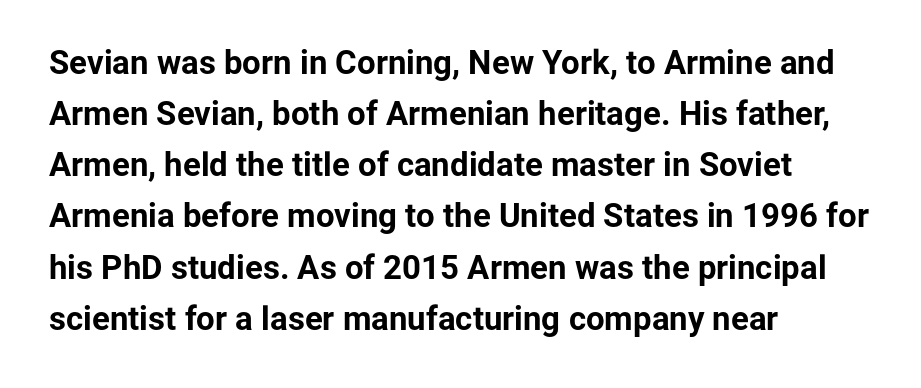
Q: Is the text bold? A: Yes.
Q: Is the text italic (slanted)? A: No, it is upright.
Q: Is the typeface a serif or a sans-serif typeface? A: Sans-serif.
Q: Is the text underlined? A: No.
Q: How is the paragraph aligned? A: Left-aligned.
Q: Is the spacing between letters normal or unusually wide? A: Normal.
Q: Is the spacing between lines tight, normal or loose? A: Normal.
Q: Width (condensed, normal, or wide)? A: Normal.
Q: Stroke contrast? A: Low.
Q: x-height? A: Medium.
Q: Monospaced? A: No.
